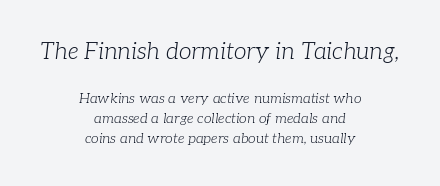
{"italic": "yes", "lean": "right", "slant_degrees": 7, "bold": "no", "underline": "no", "align": "center", "line_spacing": "normal", "line_spacing_ratio": 1.44, "letter_spacing": "normal", "letter_spacing_em": 0.0, "larger_block": "first", "size_ratio": 1.64, "glyph_px": 23}
